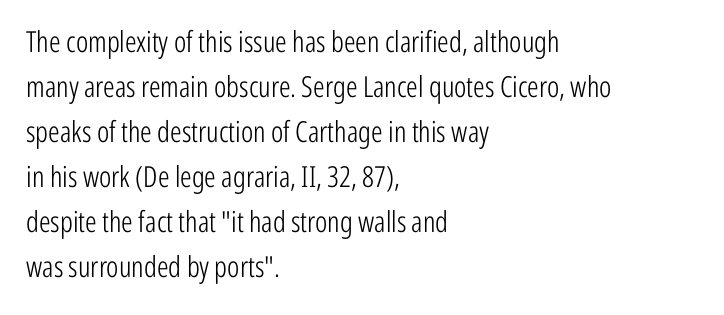
The image shows 29 px light, condensed sans-serif type, upright; set left-aligned, normal line spacing (1.55x), normal letter spacing, not underlined; low stroke contrast and a medium x-height.
